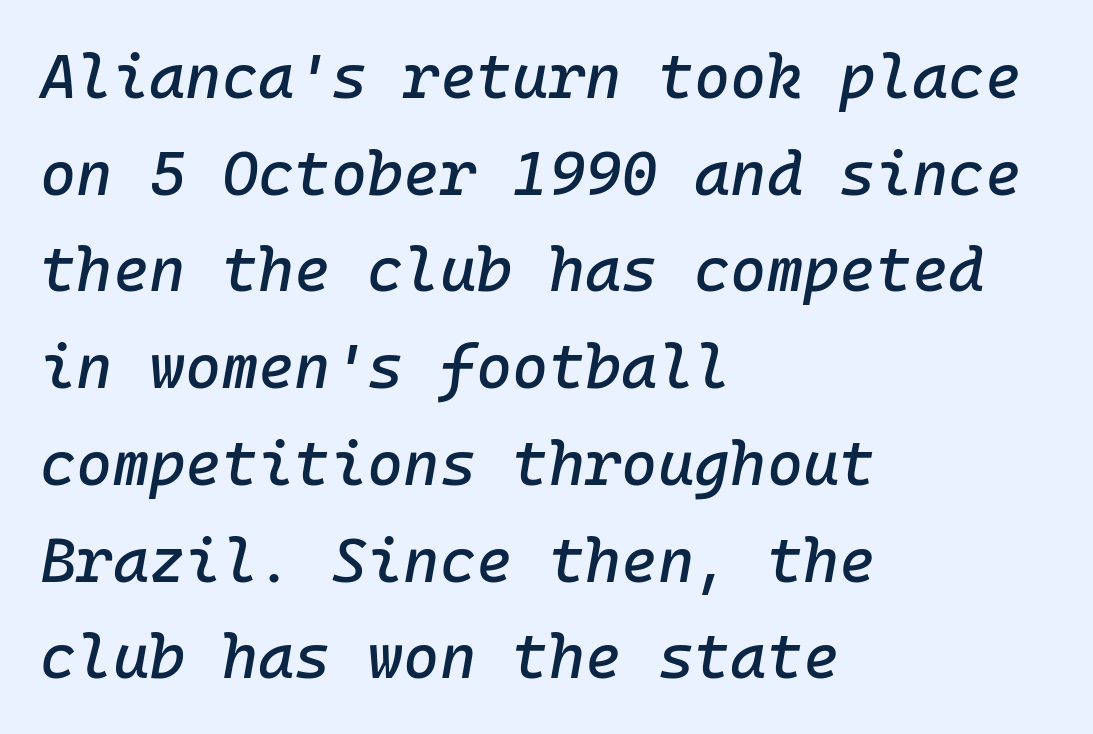
{"italic": "yes", "lean": "right", "slant_degrees": 10, "width": "normal", "stroke_contrast": "low", "x_height": "medium", "underline": "no", "align": "left", "line_spacing": "normal", "line_spacing_ratio": 1.56, "letter_spacing": "normal", "letter_spacing_em": 0.0, "glyph_px": 62}
